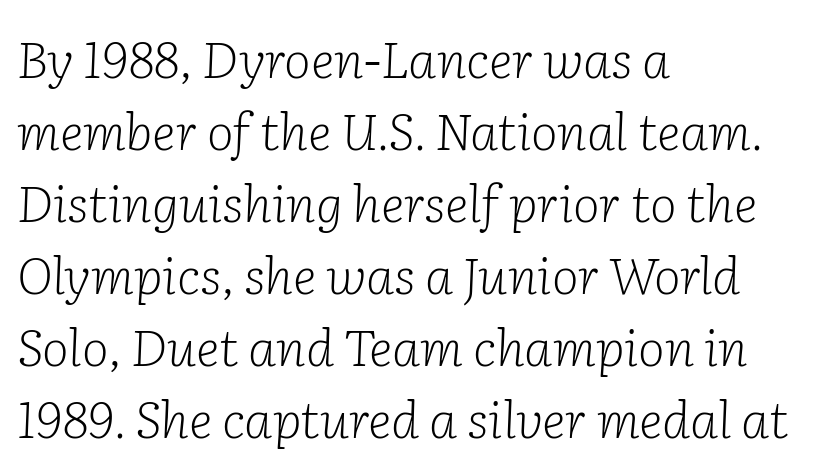
Nobody touched the tracking dial on this one. Here the designer chose a conventional face with non-uniform glyph widths. To sum up the face: it has serifs. A typesetter would mark this as italic.
